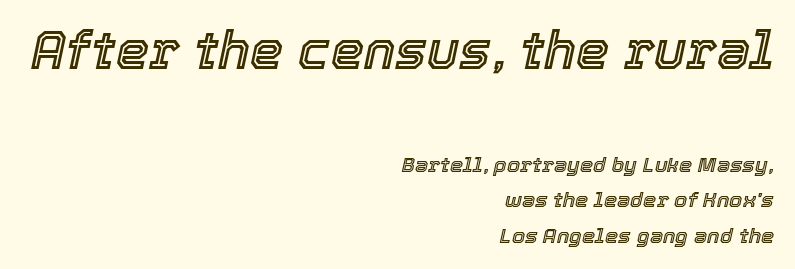
The image shows 53 px text type, italic (leaning right); set right-aligned, normal line spacing (1.69x), normal letter spacing, not underlined; the first (top) block is 2.52x larger; a medium x-height.
